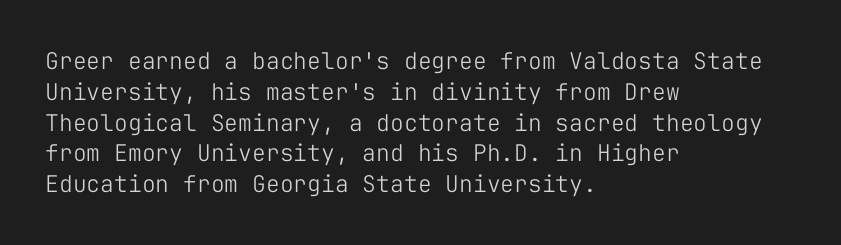
Q: Is the text bold? A: No.
Q: Is the text italic (slanted)? A: No, it is upright.
Q: Is the text underlined? A: No.
Q: How is the paragraph aligned? A: Left-aligned.
Q: Is the spacing between letters normal or unusually wide? A: Normal.
Q: Is the spacing between lines tight, normal or loose? A: Normal.
